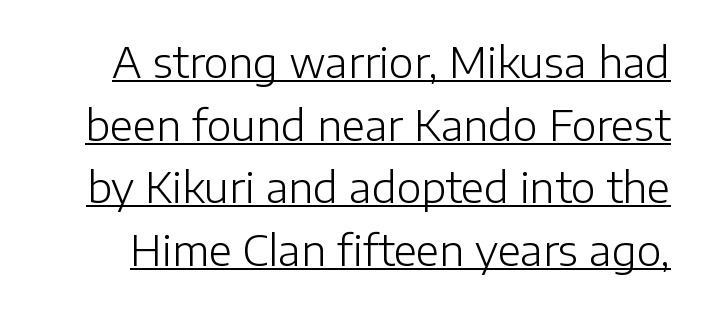
The image shows 42 px light sans-serif type, upright; set normal line spacing (1.49x), normal letter spacing, underlined; low stroke contrast and a medium x-height.
